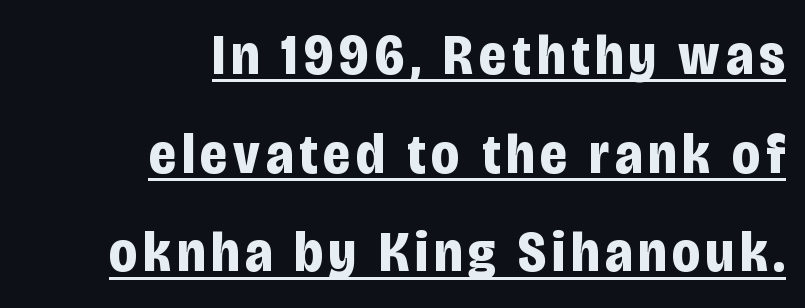
{"serif": "no", "italic": "no", "bold": "yes", "weight": "bold", "width": "condensed", "stroke_contrast": "low", "x_height": "large", "monospaced": "no", "underline": "yes", "align": "right", "line_spacing_ratio": 1.73, "glyph_px": 57}
